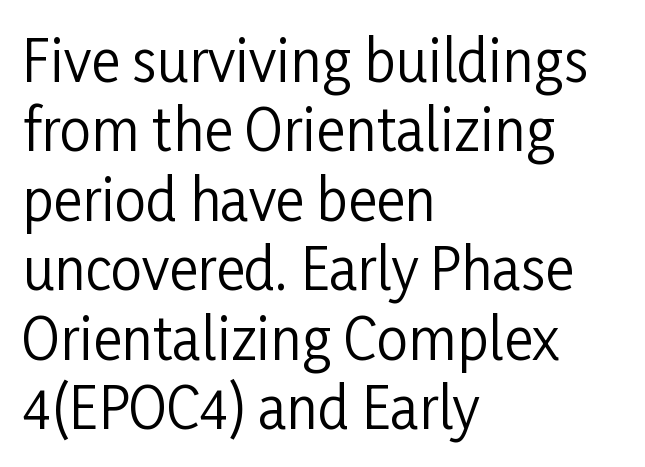
Is the stroke heavy? The answer is a plain regular-or-lighter. It's the straight-up-and-down kind of type. Inter-character spacing is left at the font's built-in metrics. Each letter keeps its own natural width here, so spacing adapts to shape. A classic flush-left, rag-right setting is used for this passage. What kind of face is this? One without serifs — a sans.
